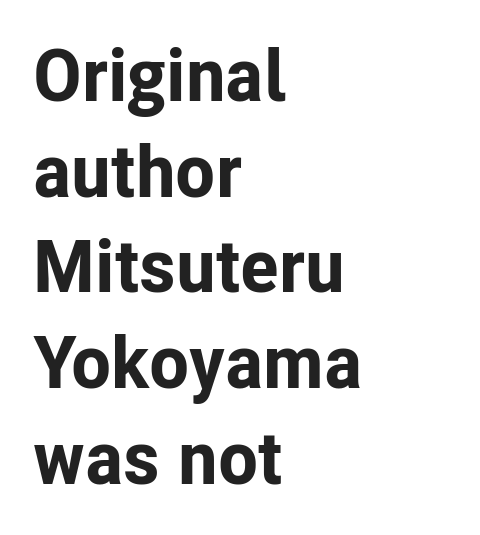
Q: Is the text bold? A: Yes.
Q: Is the text italic (slanted)? A: No, it is upright.
Q: Is the typeface a serif or a sans-serif typeface? A: Sans-serif.
Q: Is the text underlined? A: No.
Q: How is the paragraph aligned? A: Left-aligned.
Q: Is the spacing between letters normal or unusually wide? A: Normal.
Q: Is the spacing between lines tight, normal or loose? A: Normal.
Q: Width (condensed, normal, or wide)? A: Normal.
Q: Stroke contrast? A: Low.
Q: x-height? A: Medium.
Q: Monospaced? A: No.
